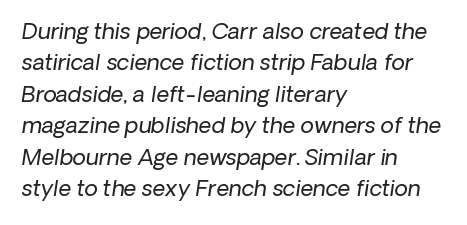
Q: Is the text bold? A: No.
Q: Is the text italic (slanted)? A: Yes, it leans right by about 8 degrees.
Q: Is the text underlined? A: No.
Q: How is the paragraph aligned? A: Left-aligned.
Q: Is the spacing between letters normal or unusually wide? A: Normal.
Q: Is the spacing between lines tight, normal or loose? A: Normal.
